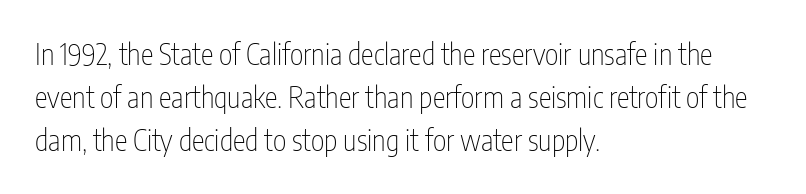
This rendering employs a face without finishing strokes, i.e., a sans-serif. The area under the type is left untouched. The designer left line spacing at the default. Horizontally, the lines are justified to the leading edge only.
